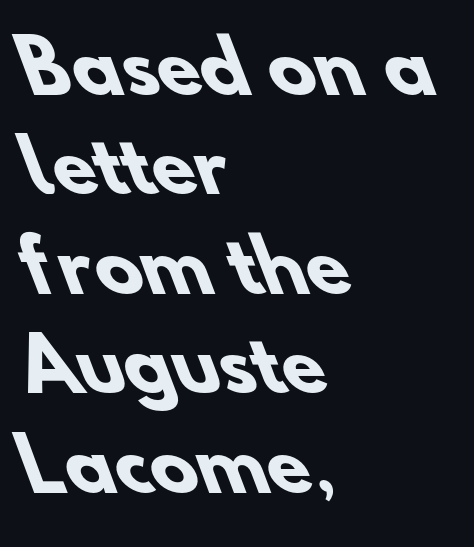
Letterform terminals end flat and unadorned throughout the passage. The designer left line spacing at the default. Does the weight exceed regular? Yes, all the way to bold. Think of a printed novel: that variable character pitch is what you see here. The strip under each line holds only bare page. In CSS terms this would be text-align: left.
